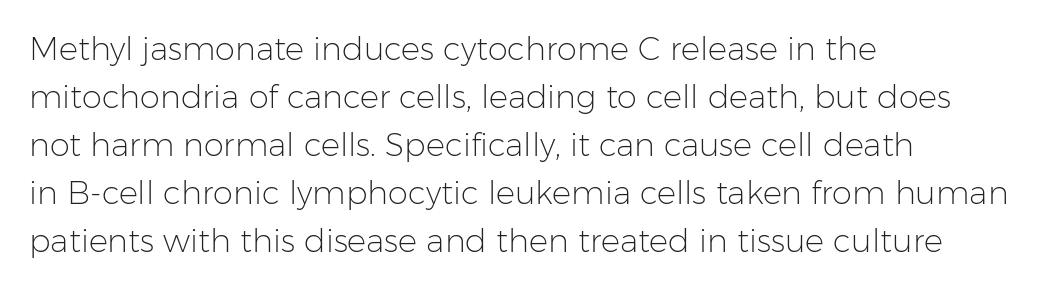
Style check: upright. Tracking here is standard; glyphs follow each other at the usual distance. Summary of weight: not heavy and not bold. Descenders are the only things crossing below the line.
